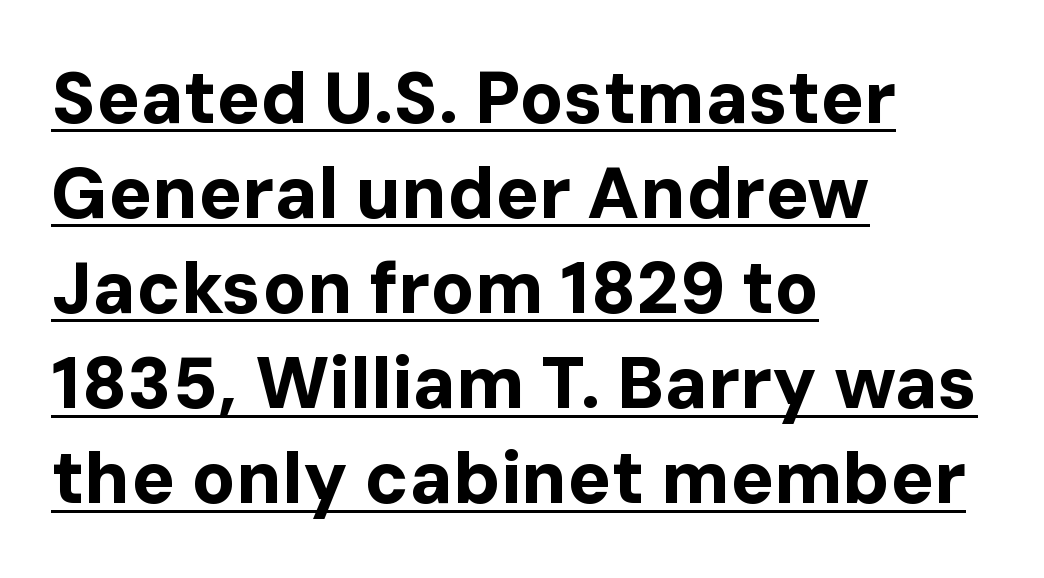
The image shows 72 px bold sans-serif type, upright; set left-aligned, normal line spacing (1.32x), normal letter spacing, underlined; low stroke contrast and a medium x-height.
